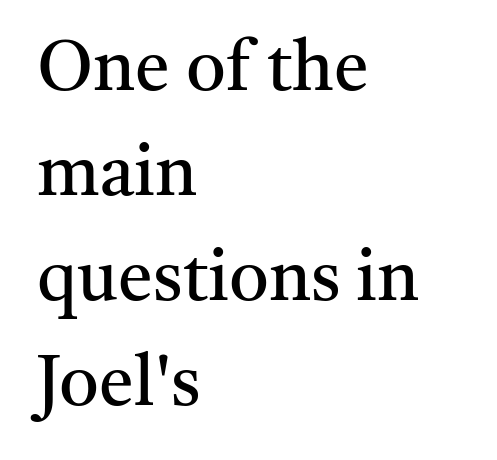
{"serif": "yes", "italic": "no", "bold": "no", "weight": "regular", "width": "normal", "stroke_contrast": "medium", "x_height": "medium", "monospaced": "no", "underline": "no", "align": "left", "line_spacing": "normal", "line_spacing_ratio": 1.5, "letter_spacing": "normal", "letter_spacing_em": 0.0, "glyph_px": 70}
